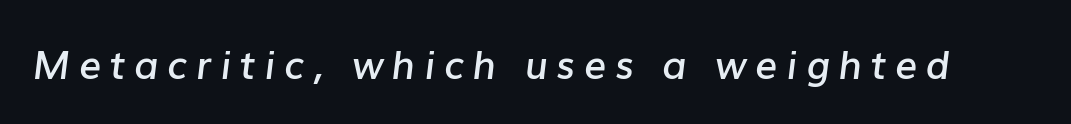
The image shows 39 px semibold type, italic (leaning right); set unusually wide letter spacing (+0.22 em), not underlined; low stroke contrast and a medium x-height.
